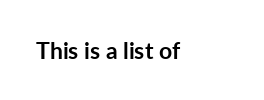
Q: Is the text bold? A: Yes.
Q: Is the text italic (slanted)? A: No, it is upright.
Q: Is the text underlined? A: No.
Q: How is the paragraph aligned? A: Left-aligned.
Q: Is the spacing between letters normal or unusually wide? A: Normal.
